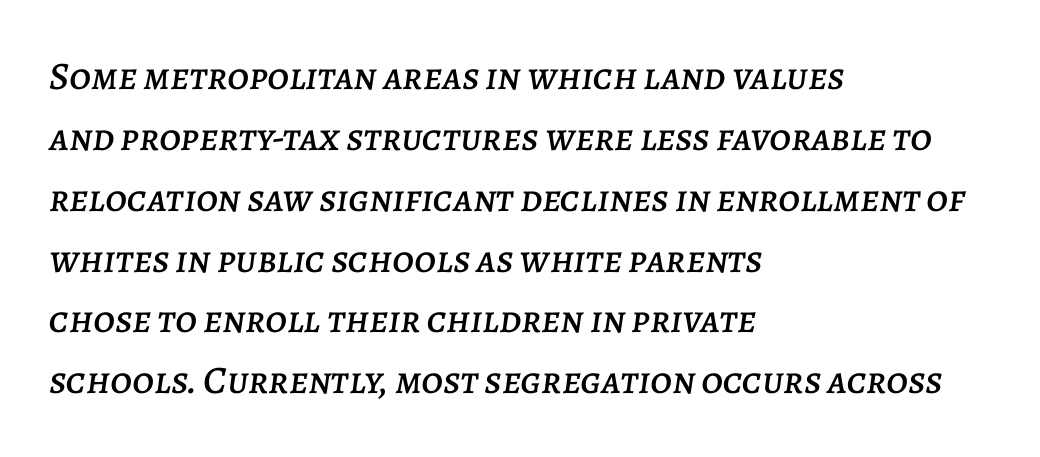
The image shows 39 px text type, italic (leaning right); set left-aligned, normal line spacing (1.56x), normal letter spacing, not underlined; low stroke contrast and a large x-height.
